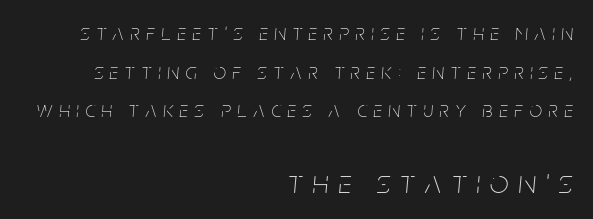
{"italic": "yes", "lean": "right", "slant_degrees": 5, "bold": "no", "weight": "thin", "width": "condensed", "stroke_contrast": "low", "x_height": "large", "monospaced": "no", "underline": "no", "align": "right", "line_spacing_ratio": 1.76, "letter_spacing": "wide", "letter_spacing_em": 0.3, "larger_block": "second", "size_ratio": 1.5, "glyph_px": 33}
